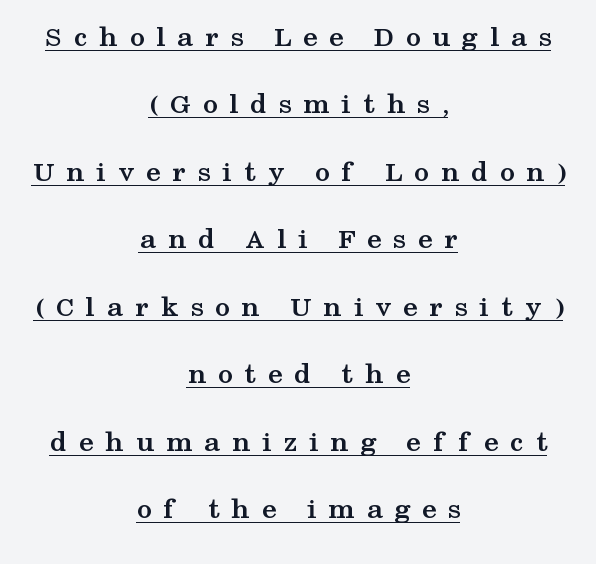
Q: Is the text bold? A: Yes.
Q: Is the text italic (slanted)? A: No, it is upright.
Q: Is the typeface a serif or a sans-serif typeface? A: Serif.
Q: Is the text underlined? A: Yes.
Q: How is the paragraph aligned? A: Centered.
Q: Is the spacing between letters normal or unusually wide? A: Unusually wide.
Q: Is the spacing between lines tight, normal or loose? A: Loose.
Q: Width (condensed, normal, or wide)? A: Wide.
Q: Stroke contrast? A: Medium.
Q: x-height? A: Medium.
Q: Monospaced? A: No.
